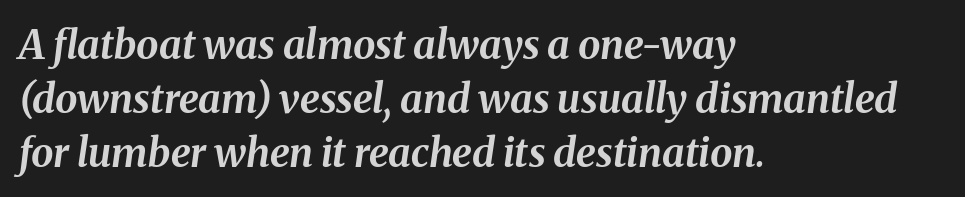
{"italic": "yes", "lean": "right", "slant_degrees": 8, "bold": "yes", "weight": "bold", "width": "normal", "stroke_contrast": "medium", "x_height": "medium", "monospaced": "no", "underline": "no", "align": "left", "line_spacing": "normal", "line_spacing_ratio": 1.35, "letter_spacing": "normal", "letter_spacing_em": 0.0, "glyph_px": 40}
